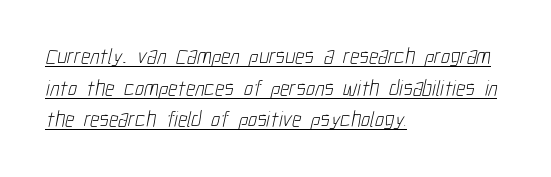
The image shows 22 px text type; set left-aligned, normal line spacing (1.44x), normal letter spacing, underlined.
